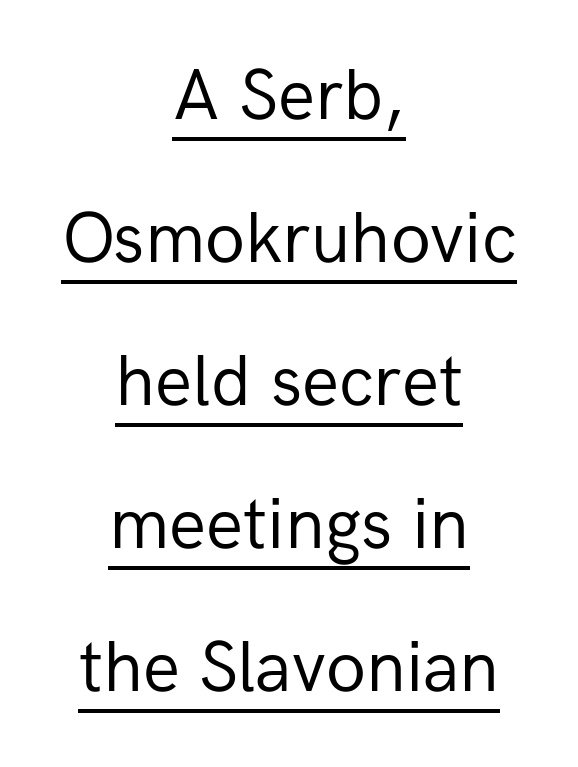
{"serif": "no", "italic": "no", "bold": "no", "weight": "regular", "width": "normal", "stroke_contrast": "low", "x_height": "medium", "monospaced": "no", "underline": "yes", "align": "center", "line_spacing": "loose", "line_spacing_ratio": 1.96, "letter_spacing": "normal", "letter_spacing_em": 0.0, "glyph_px": 73}
